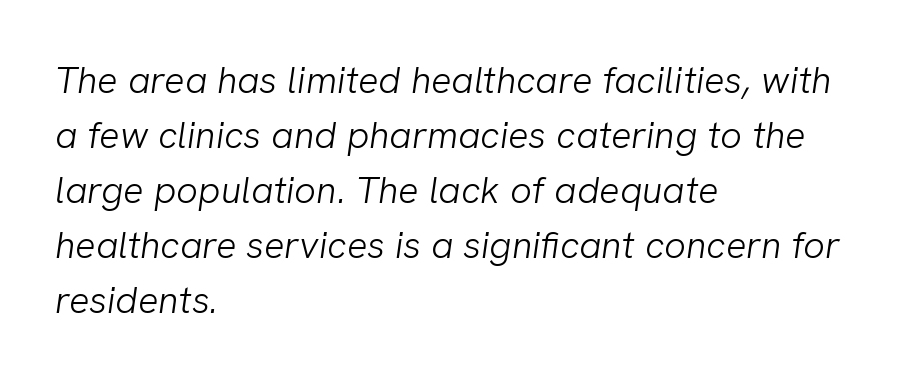
Students, note that the glyphs here touch the page at normal intervals. You can tell from the bare stems that sans-serif type was used. The glyphs are unaccompanied by any horizontal stroke below them. Vertical stems look standard width or narrower in stroke. The rendering uses a moderate line-height, typical for paragraphs.
